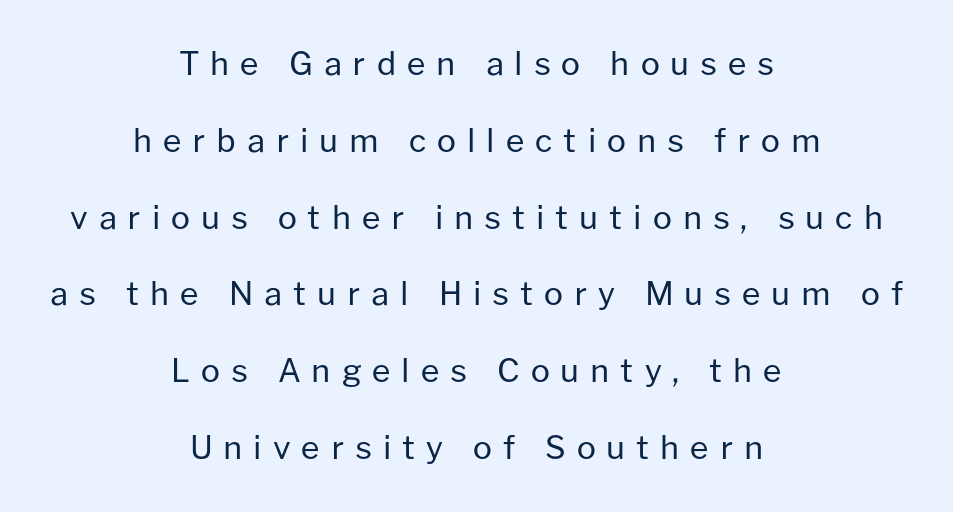
In terms of letterform style, serifs are entirely absent. Leading: increased. Every character sits straight up, as roman type does. These lines stack symmetrically, like a column narrowing and widening about its center. Think of a printed novel: that variable character pitch is what you see here.
